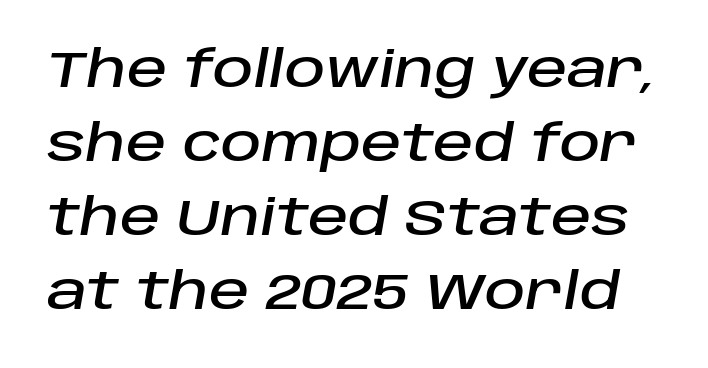
{"italic": "yes", "lean": "right", "slant_degrees": 10, "width": "normal", "stroke_contrast": "low", "x_height": "large", "monospaced": "no", "underline": "no", "line_spacing": "normal", "line_spacing_ratio": 1.48, "letter_spacing": "normal", "letter_spacing_em": 0.0, "glyph_px": 50}
